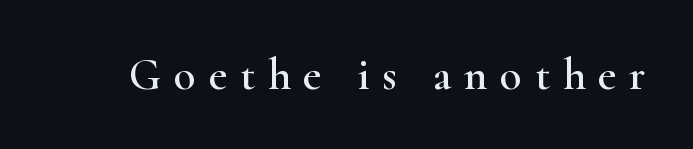
The image shows 45 px wide serif type, upright; set unusually wide letter spacing (+0.28 em), not underlined; high stroke contrast and a small x-height.
